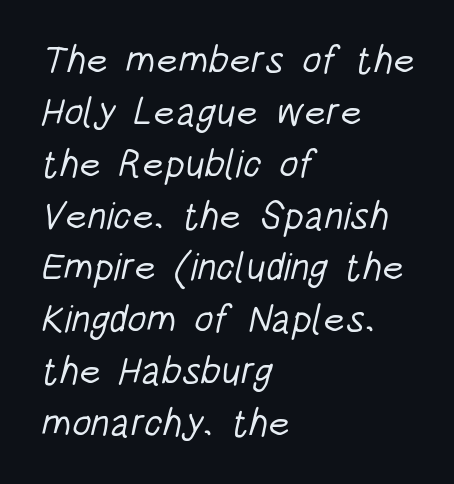
The image shows 39 px light, condensed sans-serif type; set left-aligned, normal line spacing (1.33x), normal letter spacing, not underlined; low stroke contrast and a large x-height.
